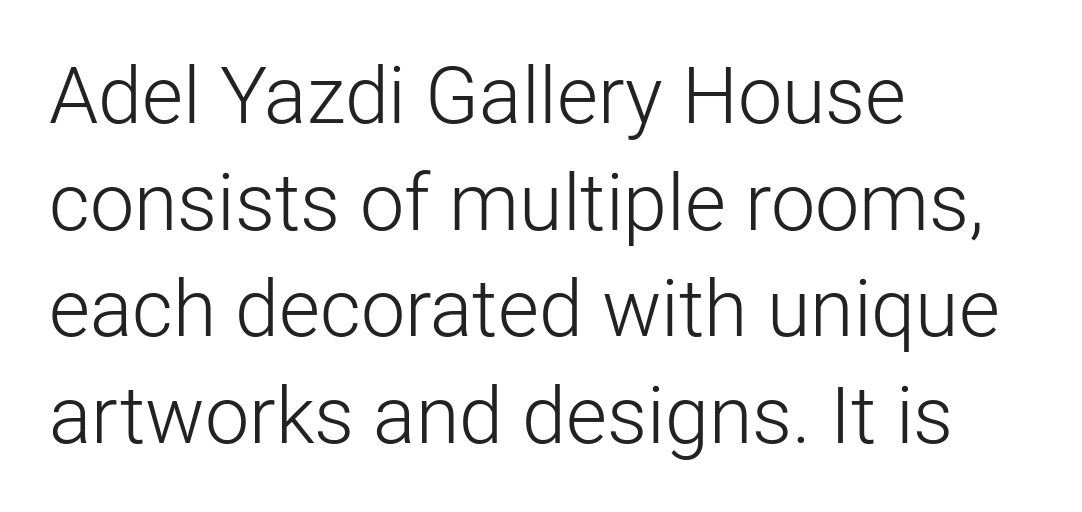
Q: Is the text bold? A: No.
Q: Is the text italic (slanted)? A: No, it is upright.
Q: Is the typeface a serif or a sans-serif typeface? A: Sans-serif.
Q: Is the text underlined? A: No.
Q: How is the paragraph aligned? A: Left-aligned.
Q: Is the spacing between letters normal or unusually wide? A: Normal.
Q: Is the spacing between lines tight, normal or loose? A: Normal.
Q: Width (condensed, normal, or wide)? A: Normal.
Q: Stroke contrast? A: Low.
Q: x-height? A: Medium.
Q: Monospaced? A: No.
